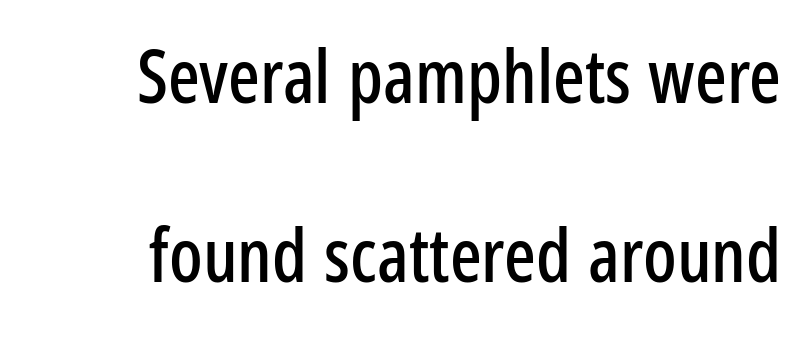
Q: Is the text italic (slanted)? A: No, it is upright.
Q: Is the typeface a serif or a sans-serif typeface? A: Sans-serif.
Q: Is the text underlined? A: No.
Q: Is the spacing between letters normal or unusually wide? A: Normal.
Q: Is the spacing between lines tight, normal or loose? A: Loose.
Q: Width (condensed, normal, or wide)? A: Condensed.
Q: Stroke contrast? A: Low.
Q: x-height? A: Medium.
Q: Monospaced? A: No.
